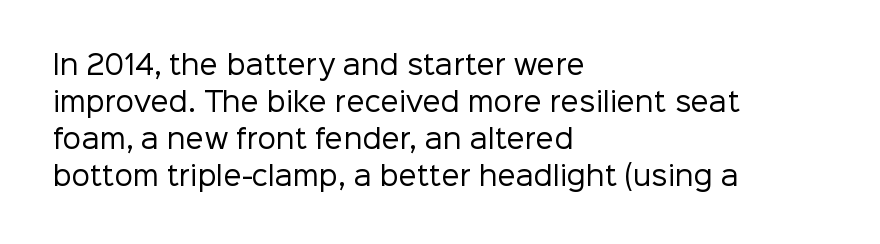
Q: Is the text bold? A: No.
Q: Is the text italic (slanted)? A: No, it is upright.
Q: Is the text underlined? A: No.
Q: How is the paragraph aligned? A: Left-aligned.
Q: Is the spacing between letters normal or unusually wide? A: Normal.
Q: Is the spacing between lines tight, normal or loose? A: Normal.
